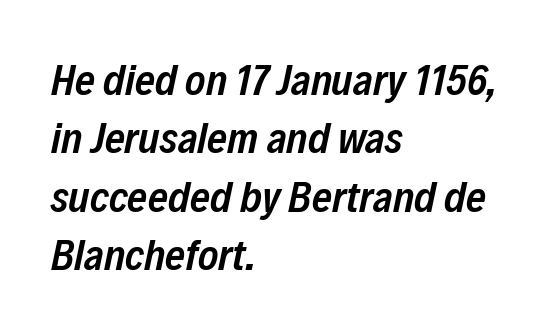
{"italic": "yes", "lean": "right", "slant_degrees": 12, "bold": "semi", "weight": "semibold", "width": "condensed", "stroke_contrast": "low", "x_height": "medium", "monospaced": "no", "underline": "no", "align": "left", "line_spacing": "normal", "line_spacing_ratio": 1.36, "letter_spacing": "normal", "letter_spacing_em": 0.0, "glyph_px": 43}
